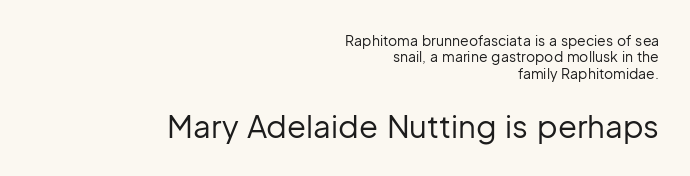
The image shows 31 px regular-weight sans-serif type, upright; set right-aligned, line spacing 1.17x, normal letter spacing, not underlined; the second (bottom) block is 2.21x larger; low stroke contrast and a medium x-height.
